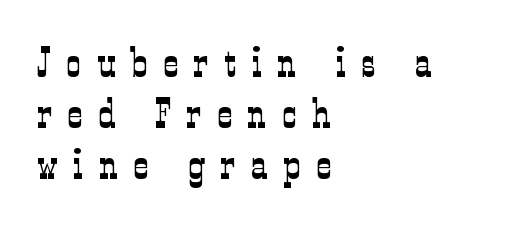
The image shows 41 px light, condensed serif type, upright; set left-aligned, normal line spacing (1.25x), unusually wide letter spacing (+0.39 em), not underlined; low stroke contrast and a medium x-height.
